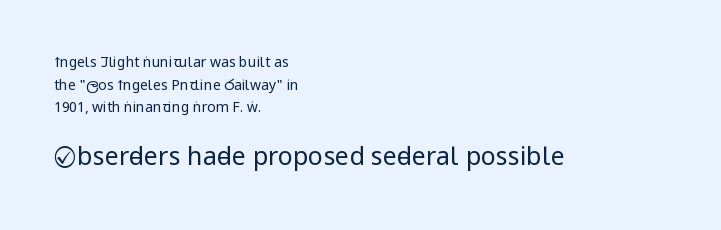
{"italic": "no", "bold": "no", "underline": "no", "align": "left", "line_spacing": "normal", "line_spacing_ratio": 1.61, "letter_spacing": "normal", "letter_spacing_em": 0.0, "larger_block": "second", "size_ratio": 1.79, "glyph_px": 25}
